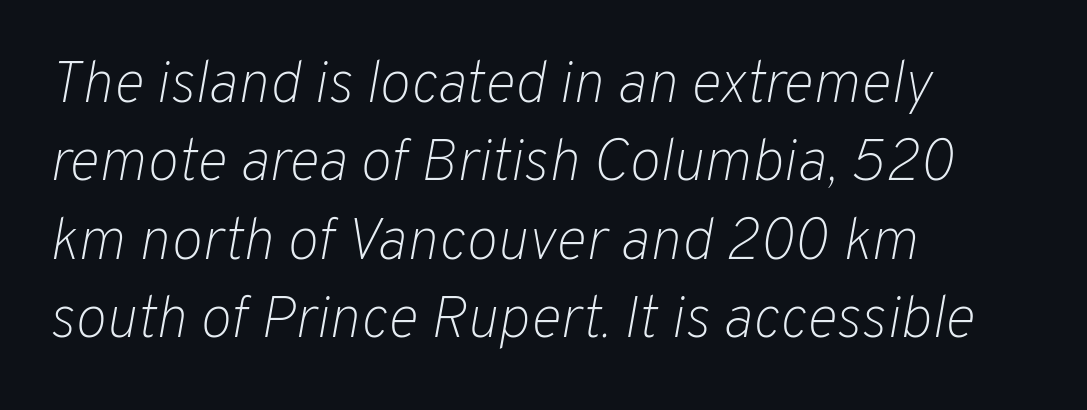
Q: Is the text bold? A: No.
Q: Is the text italic (slanted)? A: Yes, it leans right by about 10 degrees.
Q: Is the text underlined? A: No.
Q: How is the paragraph aligned? A: Left-aligned.
Q: Is the spacing between letters normal or unusually wide? A: Normal.
Q: Is the spacing between lines tight, normal or loose? A: Normal.
Q: Width (condensed, normal, or wide)? A: Normal.
Q: Stroke contrast? A: Low.
Q: x-height? A: Medium.
Q: Monospaced? A: No.
